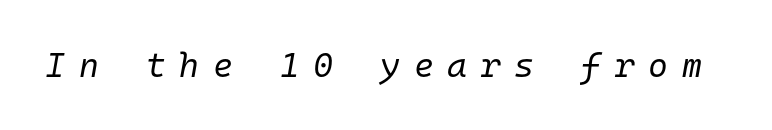
Q: Is the text bold? A: No.
Q: Is the text italic (slanted)? A: Yes, it leans right by about 10 degrees.
Q: Is the text underlined? A: No.
Q: Is the spacing between letters normal or unusually wide? A: Unusually wide.
Q: Width (condensed, normal, or wide)? A: Normal.
Q: Stroke contrast? A: Low.
Q: x-height? A: Medium.
Q: Monospaced? A: Yes.
